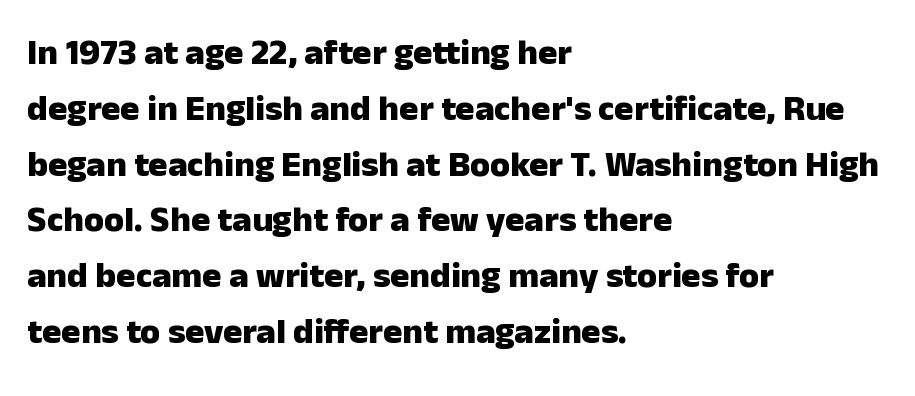
{"serif": "no", "italic": "no", "bold": "yes", "weight": "heavy", "width": "normal", "stroke_contrast": "low", "x_height": "medium", "monospaced": "no", "underline": "no", "align": "left", "line_spacing": "normal", "line_spacing_ratio": 1.55, "letter_spacing": "normal", "letter_spacing_em": 0.0, "glyph_px": 36}
